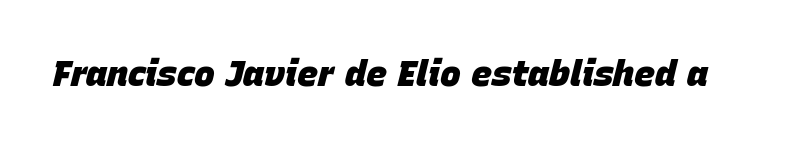
The image shows 35 px heavy type, italic (leaning right); set normal letter spacing, not underlined; low stroke contrast and a large x-height.
